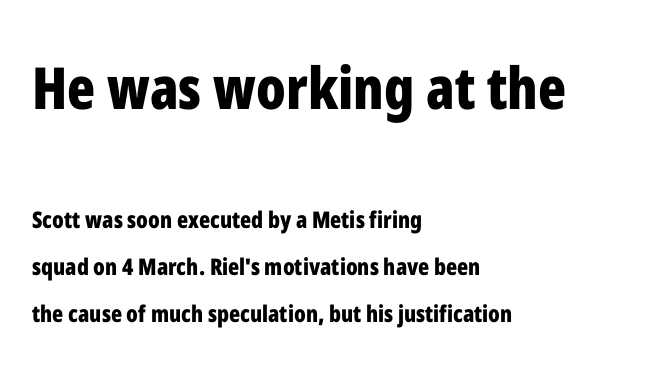
Q: Is the text bold? A: Yes.
Q: Is the text italic (slanted)? A: No, it is upright.
Q: Is the typeface a serif or a sans-serif typeface? A: Sans-serif.
Q: Is the text underlined? A: No.
Q: How is the paragraph aligned? A: Left-aligned.
Q: Is the spacing between letters normal or unusually wide? A: Normal.
Q: Is the spacing between lines tight, normal or loose? A: Loose.
Q: Which block of text is set in a larger size, the first (top) or the second (bottom)? A: The first (top) one.
Q: Width (condensed, normal, or wide)? A: Condensed.
Q: Stroke contrast? A: Low.
Q: x-height? A: Medium.
Q: Monospaced? A: No.
